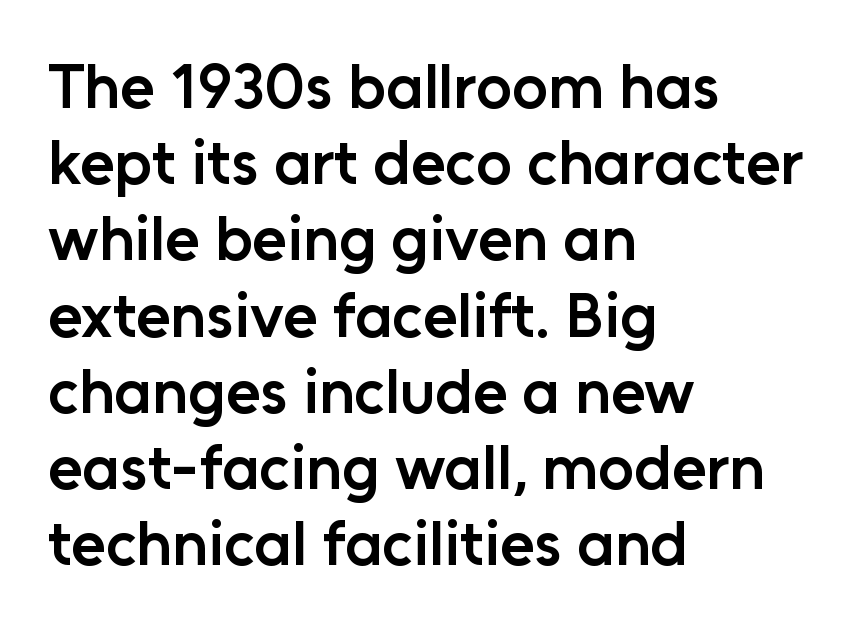
{"serif": "no", "italic": "no", "bold": "semi", "weight": "semibold", "width": "normal", "stroke_contrast": "low", "x_height": "medium", "monospaced": "no", "underline": "no", "align": "left", "line_spacing_ratio": 1.21, "letter_spacing": "normal", "letter_spacing_em": 0.0, "glyph_px": 63}
